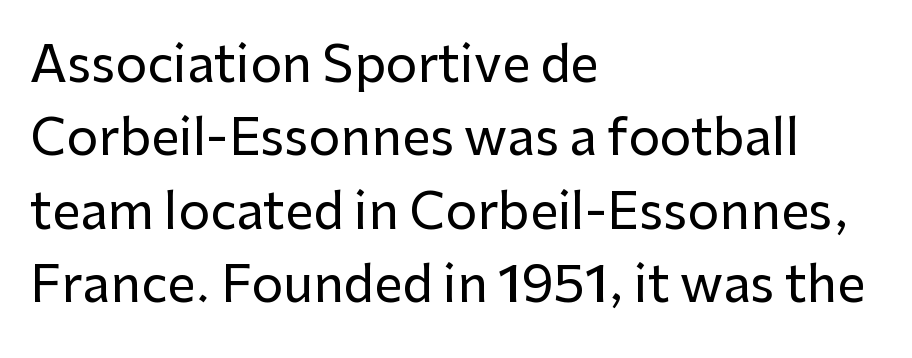
{"serif": "no", "italic": "no", "width": "normal", "stroke_contrast": "low", "x_height": "medium", "monospaced": "no", "underline": "no", "align": "left", "line_spacing": "normal", "line_spacing_ratio": 1.47, "letter_spacing": "normal", "letter_spacing_em": 0.0, "glyph_px": 50}
